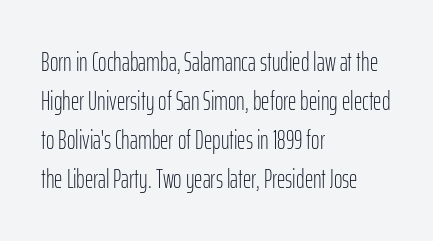
Q: Is the text bold? A: No.
Q: Is the text italic (slanted)? A: No, it is upright.
Q: Is the text underlined? A: No.
Q: How is the paragraph aligned? A: Left-aligned.
Q: Is the spacing between letters normal or unusually wide? A: Normal.
Q: Is the spacing between lines tight, normal or loose? A: Normal.
